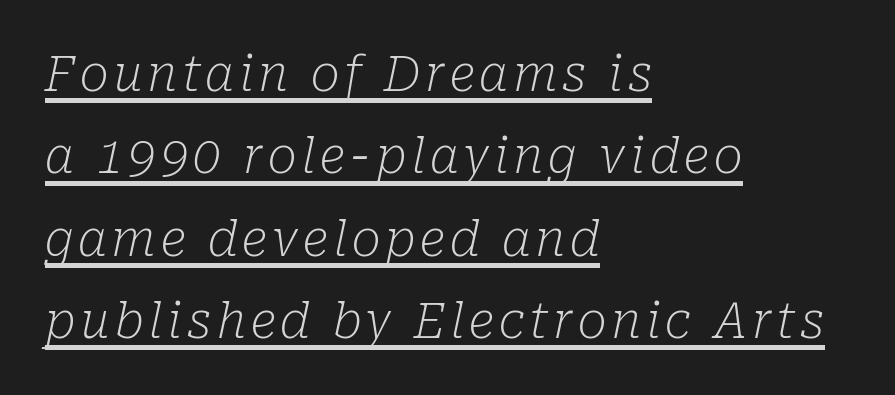
Descenders here cross a horizontal rule under the line. Casual observation: everything's shoved over to the left. Note the varied advance widths — an 'i' is clearly narrower than an 'm'. The letters look calm and open, with moderate or lighter stems.
